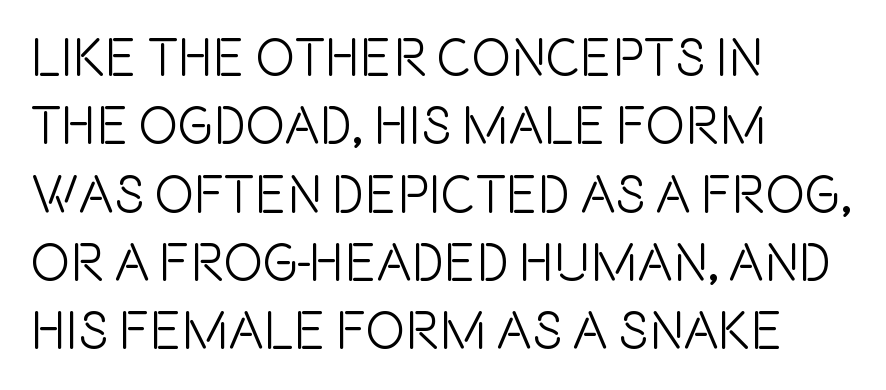
The passage shown has conventional tracking throughout. Where is the straight margin? On the left. This sample has the flowing, uneven cadence of proportional lettering. It's the straight-up-and-down kind of type. The block of text has a typical density, with ordinary space between rows. Each letter's strokes conclude bluntly, with no projecting serifs.
